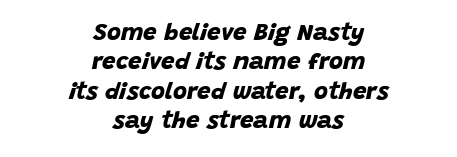
{"bold": "yes", "underline": "no", "align": "center", "line_spacing_ratio": 1.22, "letter_spacing": "normal", "letter_spacing_em": 0.0, "glyph_px": 24}
